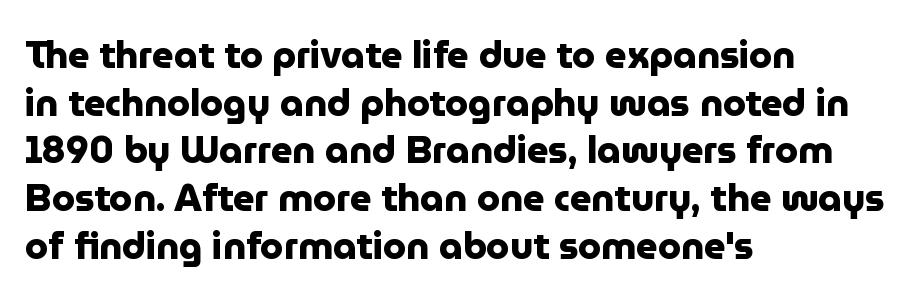
{"serif": "no", "italic": "no", "bold": "yes", "weight": "heavy", "width": "normal", "stroke_contrast": "low", "x_height": "medium", "monospaced": "no", "underline": "no", "align": "left", "line_spacing": "normal", "line_spacing_ratio": 1.29, "letter_spacing": "normal", "letter_spacing_em": 0.0, "glyph_px": 37}
